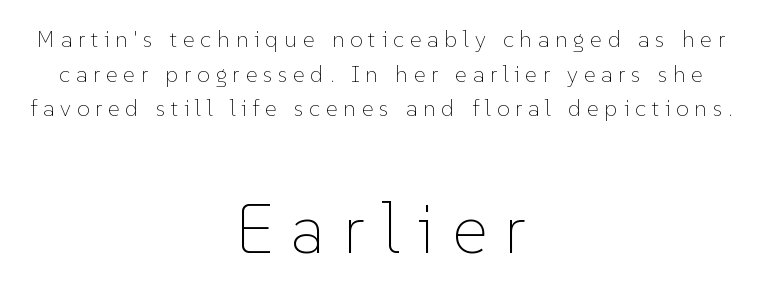
The image shows 70 px thin type, upright; set centered, normal line spacing (1.51x), unusually wide letter spacing (+0.25 em), not underlined; the second (bottom) block is 3.04x larger; low stroke contrast and a medium x-height.
